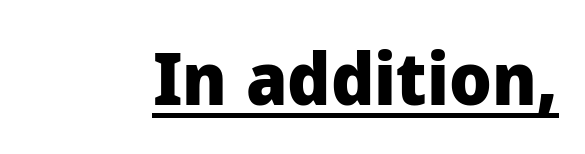
The image shows 73 px heavy sans-serif type, upright; set normal letter spacing, underlined; low stroke contrast and a medium x-height.
